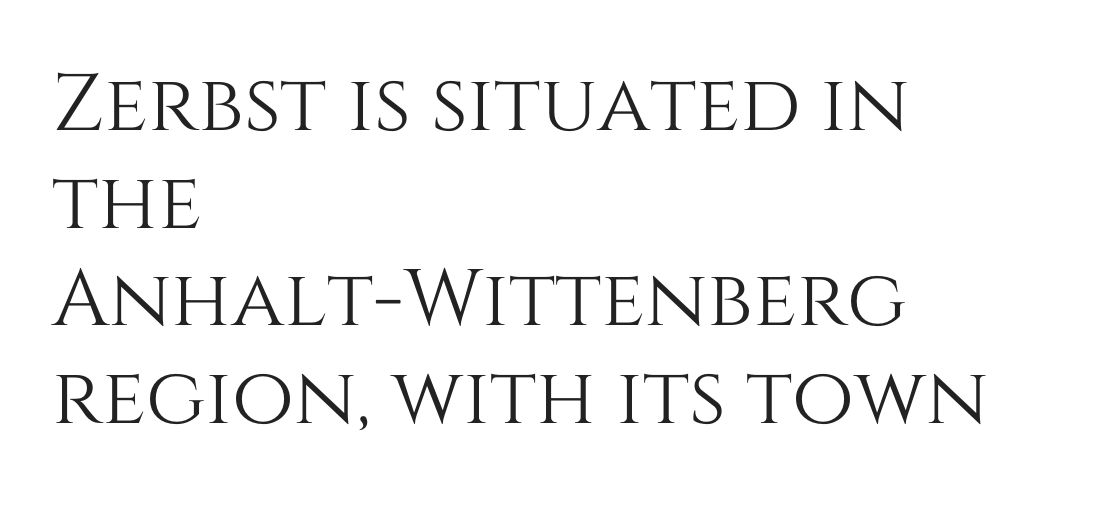
Q: Is the text italic (slanted)? A: No, it is upright.
Q: Is the text underlined? A: No.
Q: How is the paragraph aligned? A: Left-aligned.
Q: Is the spacing between letters normal or unusually wide? A: Normal.
Q: Width (condensed, normal, or wide)? A: Normal.
Q: Stroke contrast? A: Medium.
Q: x-height? A: Large.
Q: Monospaced? A: No.
